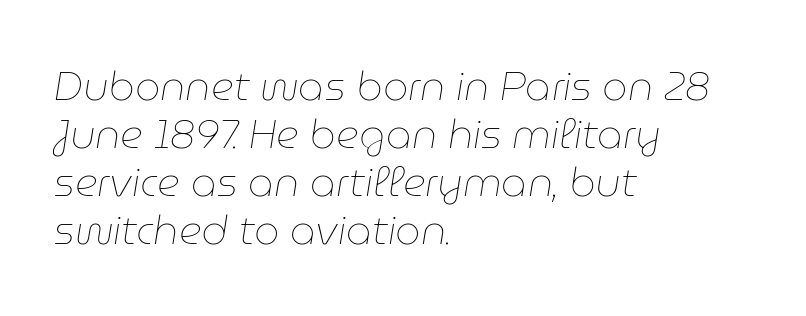
Q: Is the text bold? A: No.
Q: Is the text italic (slanted)? A: Yes, it leans right by about 9 degrees.
Q: Is the text underlined? A: No.
Q: How is the paragraph aligned? A: Left-aligned.
Q: Is the spacing between letters normal or unusually wide? A: Normal.
Q: Width (condensed, normal, or wide)? A: Normal.
Q: Stroke contrast? A: Low.
Q: x-height? A: Medium.
Q: Monospaced? A: No.
